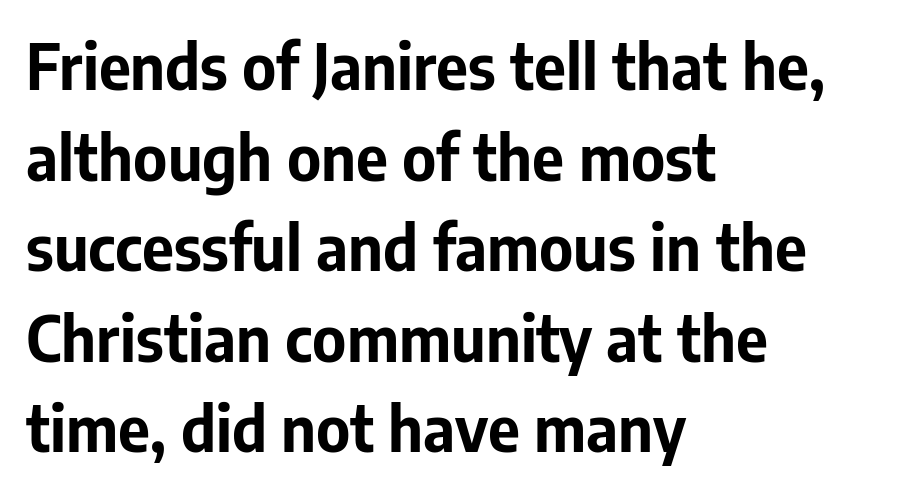
{"serif": "no", "italic": "no", "bold": "yes", "weight": "bold", "width": "normal", "stroke_contrast": "low", "x_height": "medium", "monospaced": "no", "underline": "no", "align": "left", "line_spacing": "normal", "line_spacing_ratio": 1.46, "letter_spacing": "normal", "letter_spacing_em": 0.0, "glyph_px": 62}
